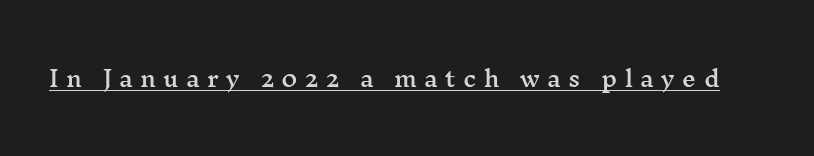
The image shows 22 px text type, upright; set unusually wide letter spacing (+0.33 em), underlined.
